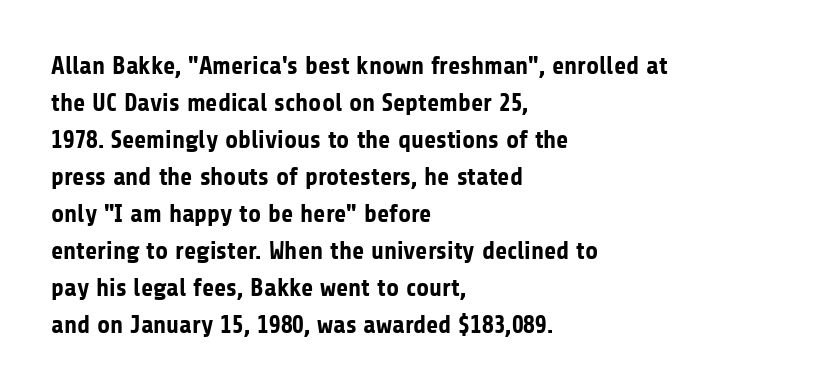
Horizontally, the lines are justified to the leading edge only. These words are printed bold, with thick strokes throughout. These lines sit exactly where default settings would place them. Every character sits straight up, as roman type does. Beneath every word, the page is bare.
